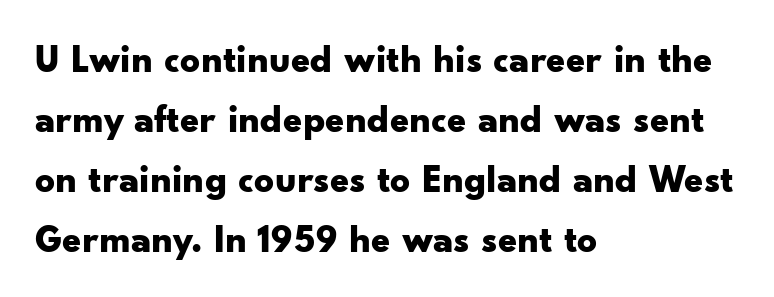
Q: Is the text bold? A: Yes.
Q: Is the text italic (slanted)? A: No, it is upright.
Q: Is the typeface a serif or a sans-serif typeface? A: Sans-serif.
Q: Is the text underlined? A: No.
Q: How is the paragraph aligned? A: Left-aligned.
Q: Is the spacing between letters normal or unusually wide? A: Normal.
Q: Is the spacing between lines tight, normal or loose? A: Normal.
Q: Width (condensed, normal, or wide)? A: Wide.
Q: Stroke contrast? A: Low.
Q: x-height? A: Small.
Q: Monospaced? A: No.
